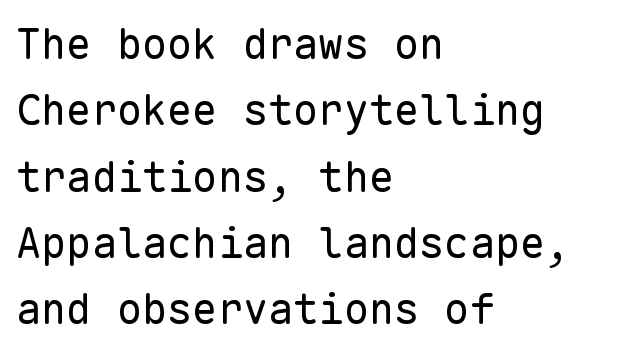
Do the letters lean? They stand straight. The rendering uses typewriter-style spacing with identical character cells. Casual observation: everything's shoved over to the left. This rendering features lettering with no underline.
